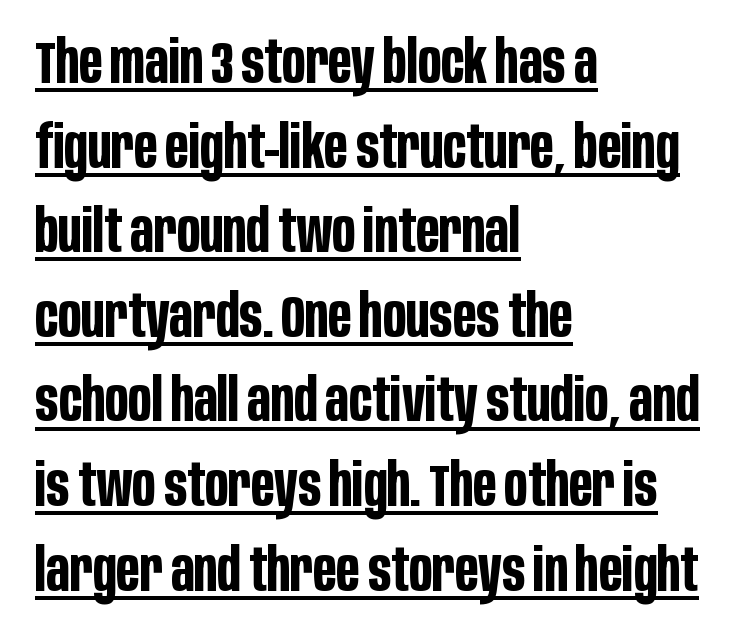
{"serif": "no", "italic": "no", "bold": "yes", "weight": "bold", "width": "condensed", "stroke_contrast": "low", "x_height": "large", "monospaced": "no", "underline": "yes", "align": "left", "line_spacing": "normal", "line_spacing_ratio": 1.41, "letter_spacing": "normal", "letter_spacing_em": 0.0, "glyph_px": 60}
